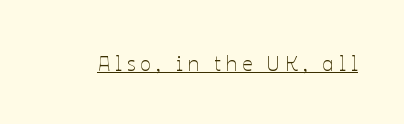
This is the regular roman posture of the typeface. Students, note that the glyphs here are deliberately spaced far apart. Is this a heavy cut? Hardly; it is regular or lighter. Underlined type.
